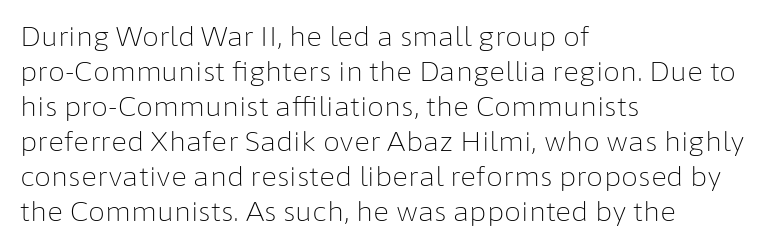
The image shows 27 px text type, upright; set left-aligned, normal line spacing (1.3x), normal letter spacing, not underlined.
